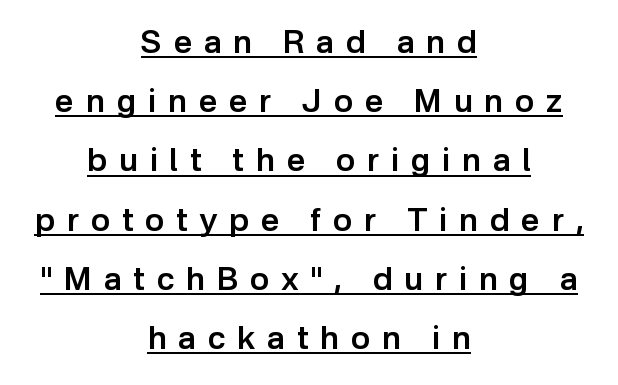
Q: Is the text bold? A: Semi-bold.
Q: Is the text italic (slanted)? A: No, it is upright.
Q: Is the typeface a serif or a sans-serif typeface? A: Sans-serif.
Q: Is the text underlined? A: Yes.
Q: How is the paragraph aligned? A: Centered.
Q: Is the spacing between letters normal or unusually wide? A: Unusually wide.
Q: Width (condensed, normal, or wide)? A: Normal.
Q: Stroke contrast? A: Low.
Q: x-height? A: Medium.
Q: Monospaced? A: No.
